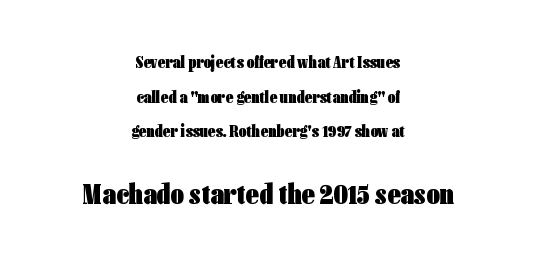
Spacing verdict: proportional, widths tailored to each character. No extra tracking has been applied to these lines. Each row of text sits above clean, open space. Ascenders rise straight up at ninety degrees. If you folded the block vertically in half, each line would mirror itself in length. Is there much room between lines? Yes — plenty of vertical air separates them.
